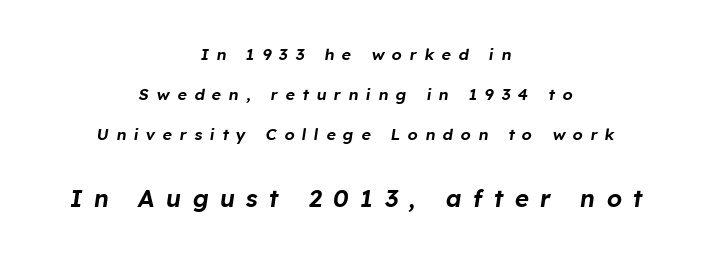
{"italic": "yes", "lean": "right", "slant_degrees": 8, "underline": "no", "align": "center", "line_spacing": "loose", "line_spacing_ratio": 2.5, "letter_spacing": "wide", "letter_spacing_em": 0.47, "larger_block": "second", "size_ratio": 1.5, "glyph_px": 24}
